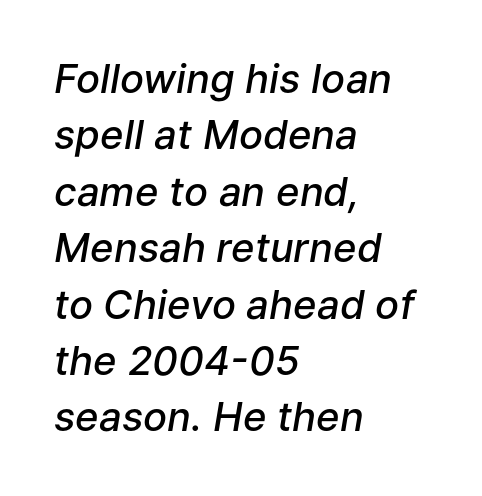
The image shows 40 px semibold type, italic (leaning right); set left-aligned, normal line spacing (1.41x), normal letter spacing, not underlined; low stroke contrast and a medium x-height.
